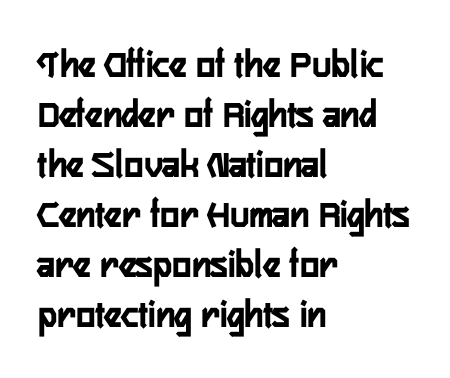
The image shows 40 px condensed sans-serif type, upright; set left-aligned, normal line spacing (1.25x), normal letter spacing, not underlined; low stroke contrast and a medium x-height.
